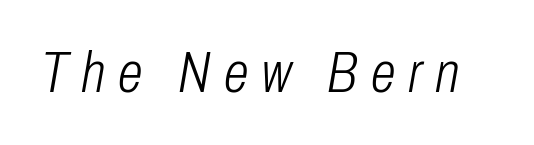
You could only call the tracking loose — the letters float apart. Stem width sits at or under what a default text font uses. Lines of text with bare space underneath. Think of a printed novel: that variable character pitch is what you see here.
